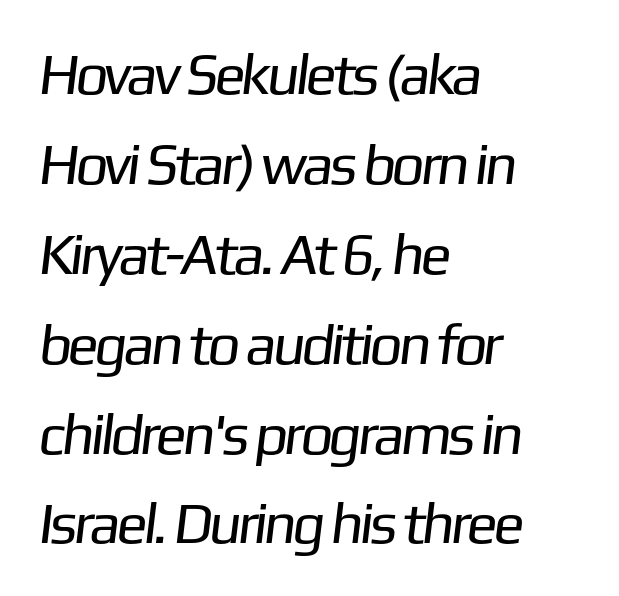
{"serif": "no", "bold": "no", "weight": "regular", "width": "normal", "stroke_contrast": "low", "x_height": "medium", "monospaced": "no", "underline": "no", "align": "left", "line_spacing": "normal", "line_spacing_ratio": 1.55, "letter_spacing": "normal", "letter_spacing_em": 0.0, "glyph_px": 58}
